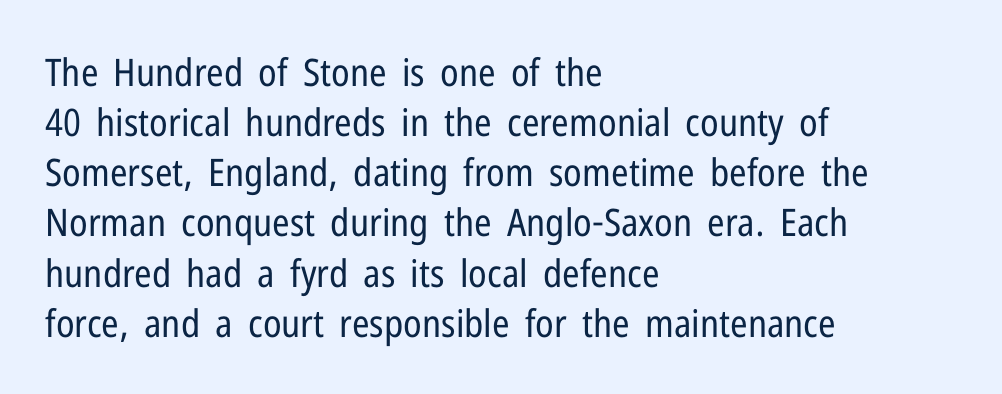
Stems and bowls with no extra thickness — not bold. No word sits above an underline. To sum up the face: it is a sans, with no serifs. A typesetter would mark this as roman, not italic. The type is set solid horizontally, with unmodified tracking.
